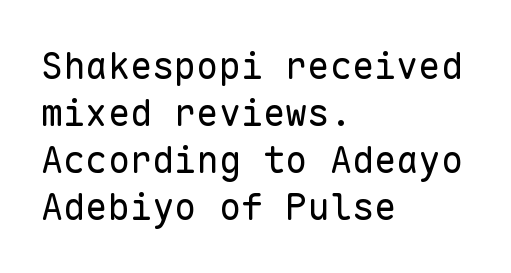
Q: Is the text bold? A: No.
Q: Is the text italic (slanted)? A: No, it is upright.
Q: Is the typeface a serif or a sans-serif typeface? A: Sans-serif.
Q: Is the text underlined? A: No.
Q: How is the paragraph aligned? A: Left-aligned.
Q: Is the spacing between letters normal or unusually wide? A: Normal.
Q: Is the spacing between lines tight, normal or loose? A: Normal.
Q: Width (condensed, normal, or wide)? A: Normal.
Q: Stroke contrast? A: Low.
Q: x-height? A: Medium.
Q: Monospaced? A: Yes.
